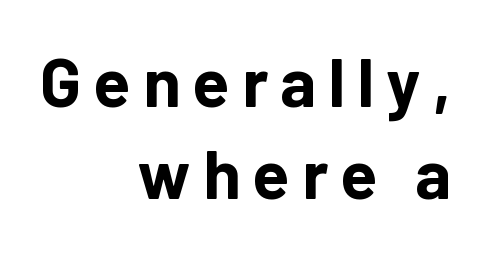
How would I describe the line gaps? Plain and ordinary. These words are printed bold, with thick strokes throughout. Are there feet on the stems? There aren't — it's a sans. Unlike italic type, these characters show no tilt at all. Compared with a flush-left layout, this one pins lines to the opposite, right side.
